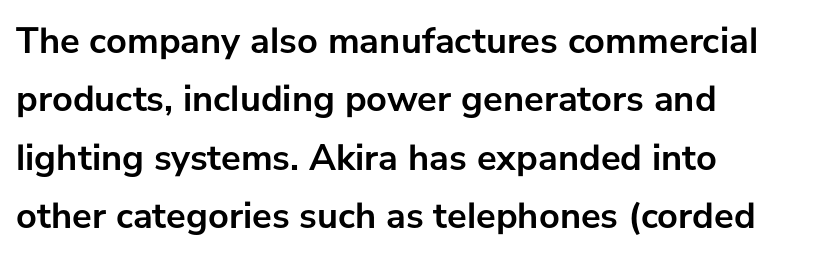
{"serif": "no", "italic": "no", "bold": "yes", "weight": "semibold", "width": "normal", "stroke_contrast": "low", "x_height": "medium", "monospaced": "no", "underline": "no", "align": "left", "line_spacing": "normal", "line_spacing_ratio": 1.58, "letter_spacing": "normal", "letter_spacing_em": 0.0, "glyph_px": 37}
